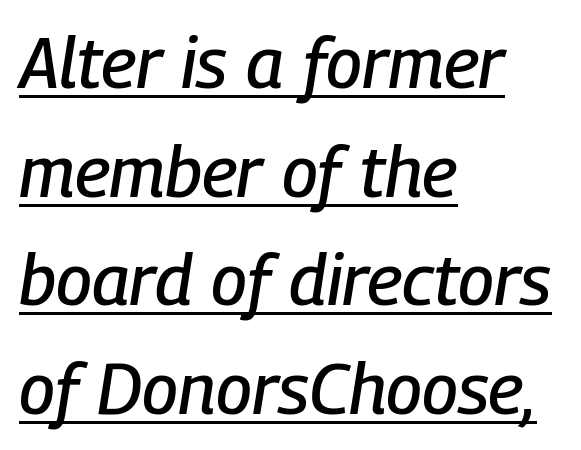
{"italic": "yes", "lean": "right", "slant_degrees": 9, "width": "condensed", "stroke_contrast": "low", "x_height": "medium", "monospaced": "no", "underline": "yes", "align": "left", "line_spacing": "normal", "line_spacing_ratio": 1.53, "letter_spacing": "normal", "letter_spacing_em": 0.0, "glyph_px": 71}
